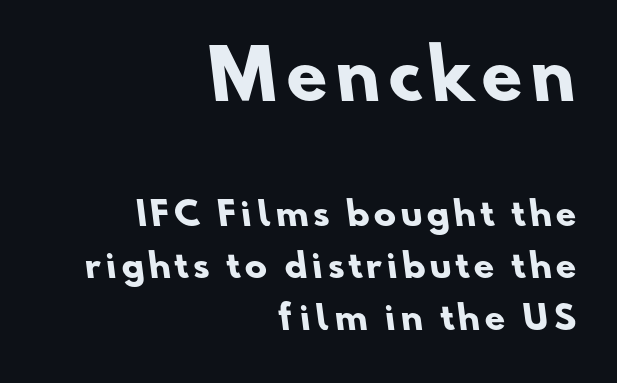
The image shows 66 px heavy sans-serif type; set right-aligned, normal line spacing (1.57x), not underlined; the first (top) block is 2.0x larger; low stroke contrast and a small x-height.
